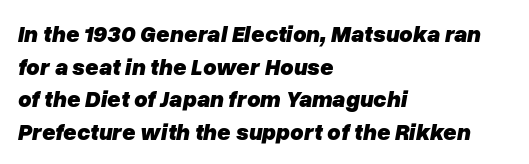
{"italic": "yes", "lean": "right", "slant_degrees": 10, "bold": "yes", "underline": "no", "align": "left", "line_spacing": "normal", "line_spacing_ratio": 1.42, "letter_spacing": "normal", "letter_spacing_em": 0.0, "glyph_px": 23}
